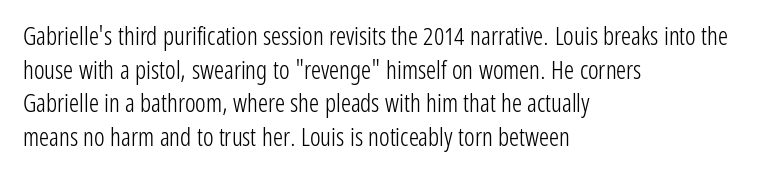
Q: Is the text bold? A: No.
Q: Is the text italic (slanted)? A: No, it is upright.
Q: Is the text underlined? A: No.
Q: How is the paragraph aligned? A: Left-aligned.
Q: Is the spacing between letters normal or unusually wide? A: Normal.
Q: Is the spacing between lines tight, normal or loose? A: Normal.
